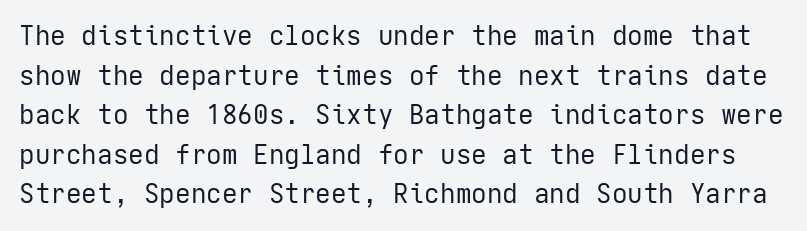
{"italic": "no", "bold": "no", "underline": "no", "line_spacing": "normal", "line_spacing_ratio": 1.52, "letter_spacing": "normal", "letter_spacing_em": 0.0, "glyph_px": 26}
